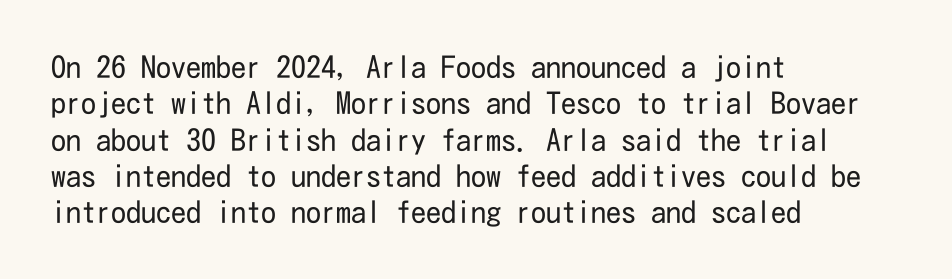
Q: Is the text bold? A: No.
Q: Is the text italic (slanted)? A: No, it is upright.
Q: Is the typeface a serif or a sans-serif typeface? A: Sans-serif.
Q: Is the text underlined? A: No.
Q: How is the paragraph aligned? A: Left-aligned.
Q: Is the spacing between letters normal or unusually wide? A: Normal.
Q: Width (condensed, normal, or wide)? A: Condensed.
Q: Stroke contrast? A: Low.
Q: x-height? A: Medium.
